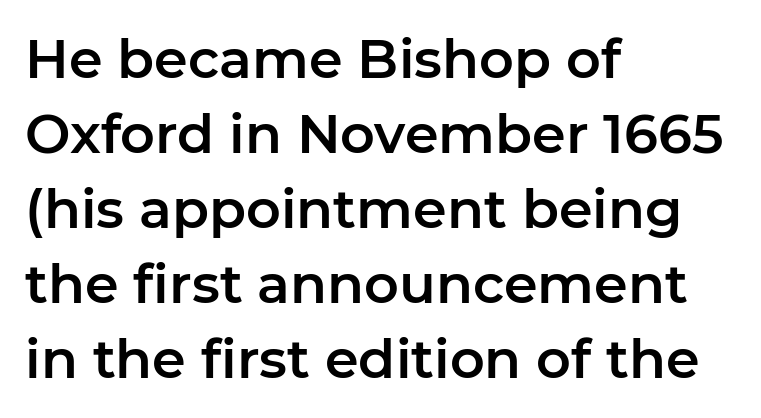
{"serif": "no", "italic": "no", "width": "normal", "stroke_contrast": "low", "x_height": "medium", "monospaced": "no", "underline": "no", "align": "left", "line_spacing": "normal", "line_spacing_ratio": 1.39, "letter_spacing": "normal", "letter_spacing_em": 0.0, "glyph_px": 54}
